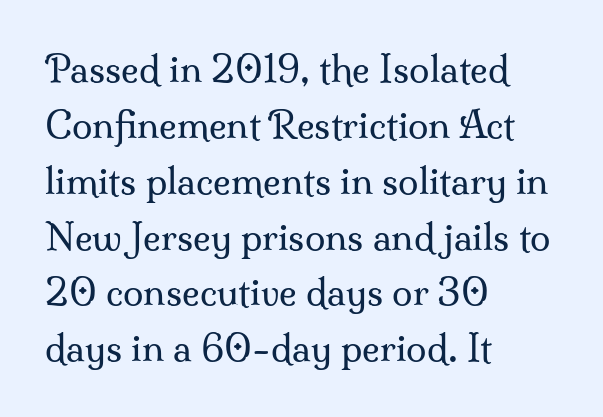
The image shows 37 px regular-weight serif type, upright; set left-aligned, normal line spacing (1.51x), normal letter spacing, not underlined; medium stroke contrast and a small x-height.
